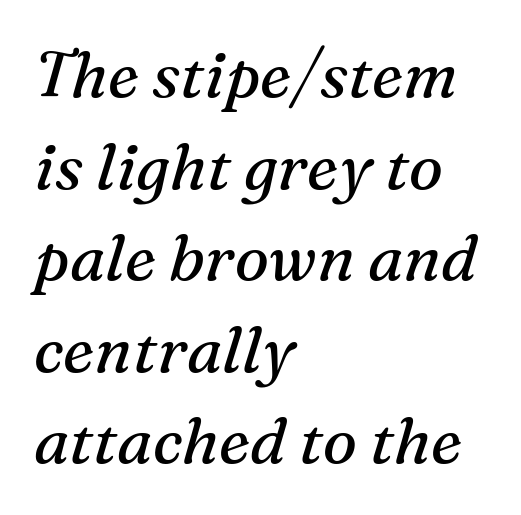
{"serif": "yes", "italic": "yes", "lean": "right", "slant_degrees": 16, "bold": "no", "weight": "regular", "width": "normal", "stroke_contrast": "medium", "x_height": "medium", "monospaced": "no", "underline": "no", "align": "left", "line_spacing": "normal", "line_spacing_ratio": 1.43, "letter_spacing": "normal", "letter_spacing_em": 0.0, "glyph_px": 64}
